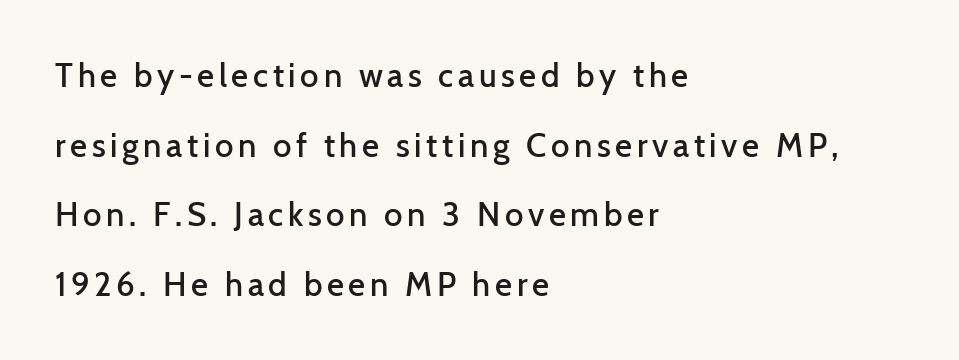
{"serif": "no", "italic": "no", "bold": "semi", "weight": "semibold", "width": "normal", "stroke_contrast": "low", "x_height": "medium", "monospaced": "no", "underline": "no", "align": "left", "line_spacing": "loose", "line_spacing_ratio": 2.11, "glyph_px": 33}
